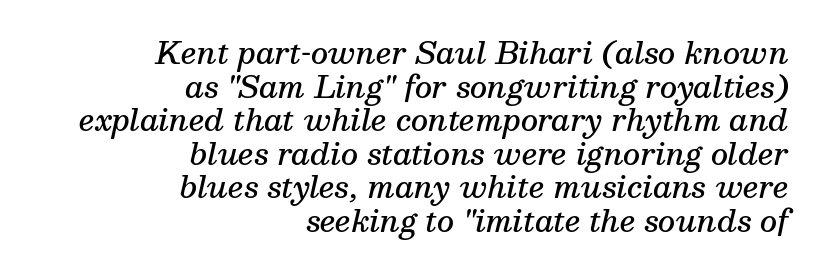
Emphasis by weight is partial: semibold. Regarding leading, the lines here are crowded together. Spacing verdict: proportional, widths tailored to each character. Layout note: lines flush right.
